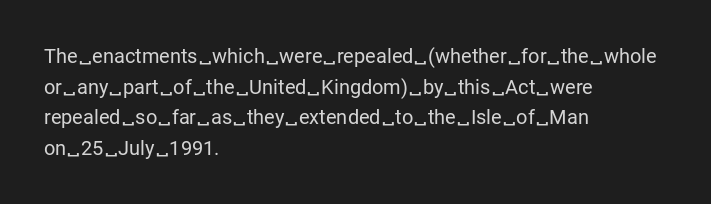
Q: Is the text bold? A: No.
Q: Is the text italic (slanted)? A: No, it is upright.
Q: Is the text underlined? A: No.
Q: How is the paragraph aligned? A: Left-aligned.
Q: Is the spacing between letters normal or unusually wide? A: Normal.
Q: Is the spacing between lines tight, normal or loose? A: Normal.
